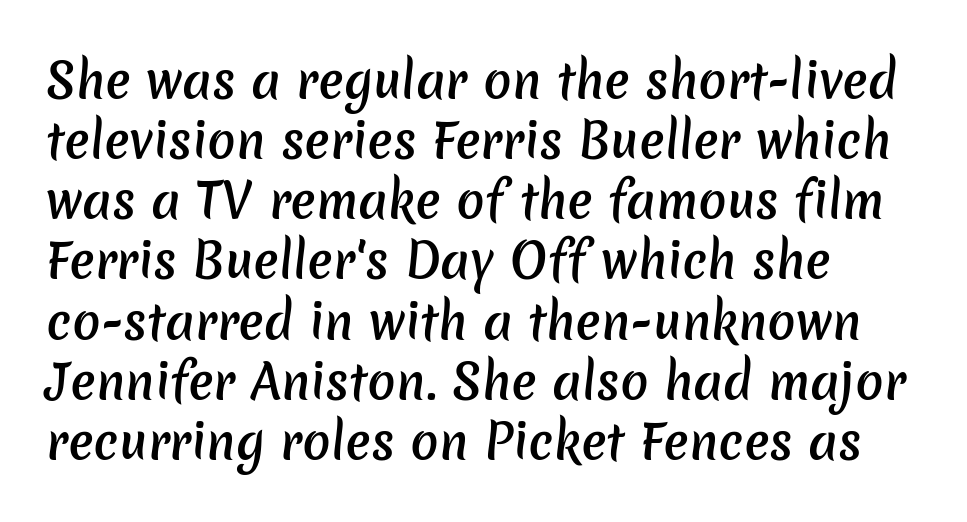
Regarding serifs, this sample does without them. Stroke thickness is moderately raised; the sample reads as semibold. Compared with typical paragraphs, the rows here are spaced about the same. Inter-character spacing is left at the font's built-in metrics. Decoration check: the copy has no underline. The face used here is proportionally spaced, like ordinary book or web type.
